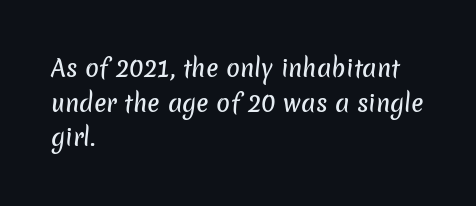
{"underline": "no", "align": "left", "line_spacing": "normal", "line_spacing_ratio": 1.51, "letter_spacing": "normal", "letter_spacing_em": 0.0, "glyph_px": 23}
